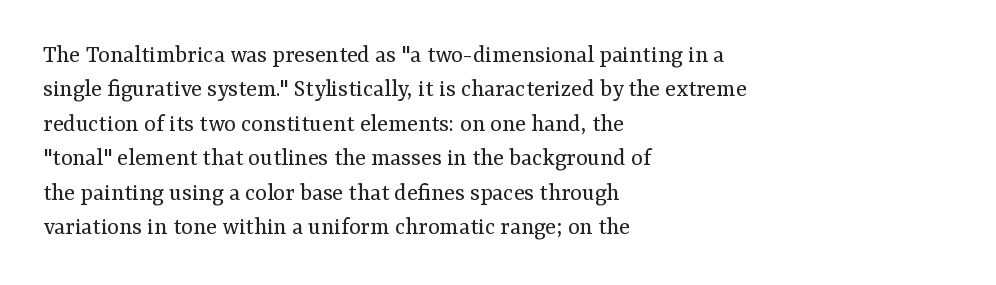
{"italic": "no", "bold": "no", "underline": "no", "align": "left", "line_spacing": "normal", "line_spacing_ratio": 1.38, "letter_spacing": "normal", "letter_spacing_em": 0.0, "glyph_px": 25}
